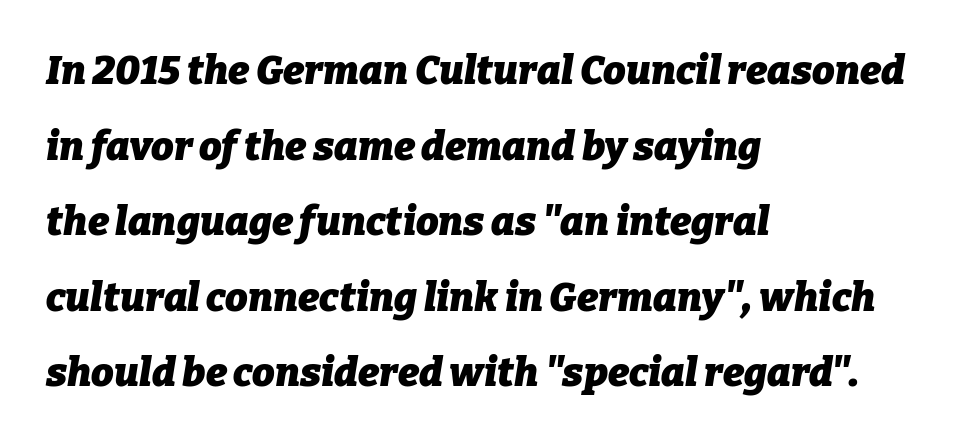
The image shows 40 px heavy type, italic (leaning right); set left-aligned, line spacing 1.89x, normal letter spacing, not underlined; low stroke contrast and a medium x-height.
